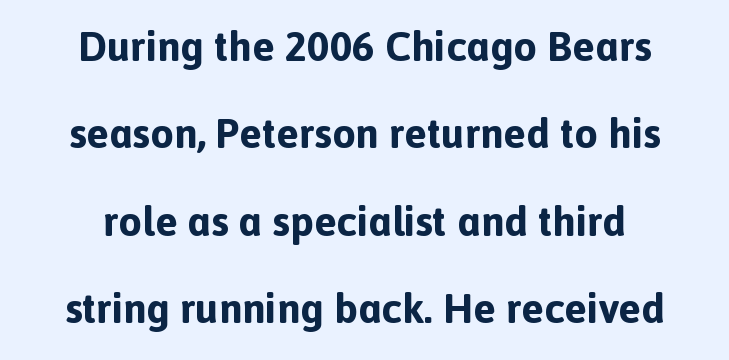
The image shows 42 px bold sans-serif type, upright; set loose line spacing (2.08x), normal letter spacing, not underlined; a medium x-height.
